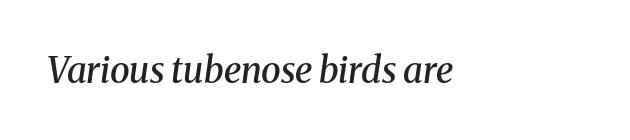
The image shows 36 px semibold serif type, italic (leaning right); set normal letter spacing, not underlined; medium stroke contrast and a medium x-height.
